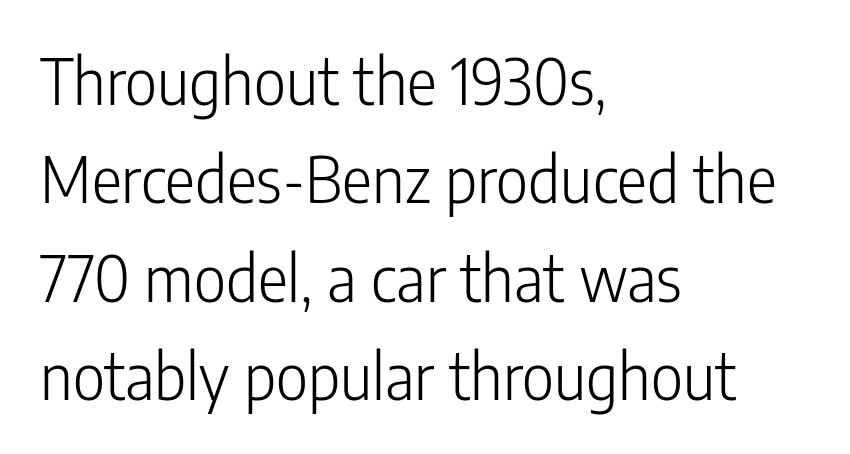
The image shows 63 px light, condensed sans-serif type, upright; set left-aligned, normal line spacing (1.56x), normal letter spacing, not underlined; low stroke contrast and a medium x-height.
